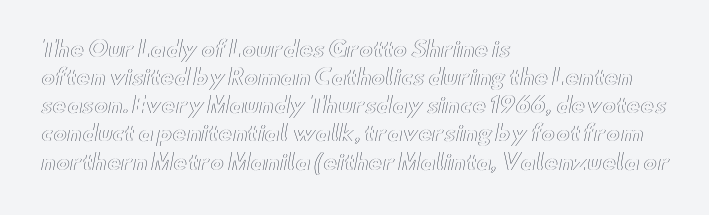
The image shows 21 px text type; set left-aligned, normal line spacing (1.34x), normal letter spacing, not underlined.
